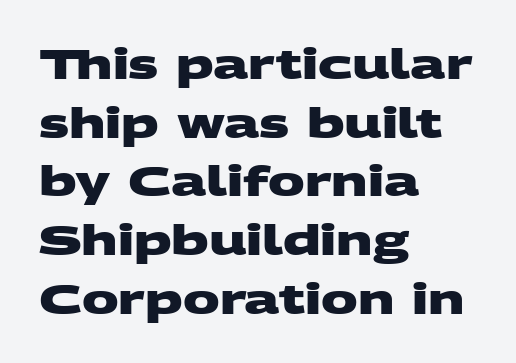
Q: Is the text bold? A: Yes.
Q: Is the typeface a serif or a sans-serif typeface? A: Sans-serif.
Q: Is the text underlined? A: No.
Q: How is the paragraph aligned? A: Left-aligned.
Q: Is the spacing between letters normal or unusually wide? A: Normal.
Q: Is the spacing between lines tight, normal or loose? A: Normal.
Q: Width (condensed, normal, or wide)? A: Wide.
Q: Stroke contrast? A: Medium.
Q: x-height? A: Large.
Q: Monospaced? A: No.
